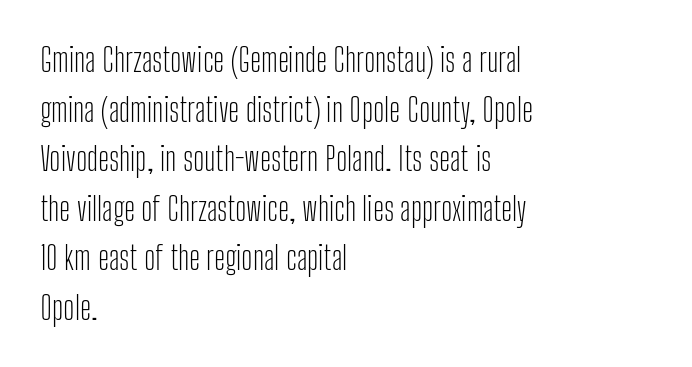
Reading down the block, your eye returns to a fixed left position each line. This is the regular roman posture of the typeface. This rendering leaves character spacing at its baseline value. Nothing sits at the stroke ends, so this counts as sans-serif.
